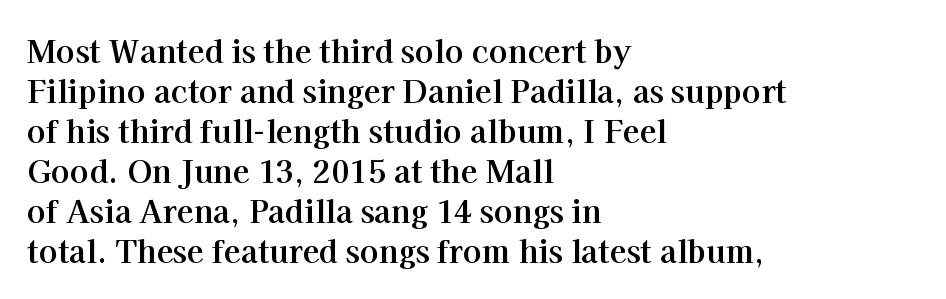
The setting favours the left margin, as ordinary paragraphs usually do. Tall strokes in this sample are plumb rather than angled. This rendering leaves character spacing at its baseline value. Each letter keeps its own natural width here, so spacing adapts to shape.
